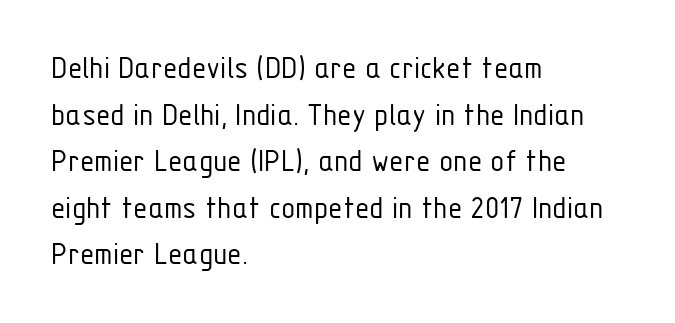
The image shows 33 px light, condensed sans-serif type, upright; set left-aligned, normal line spacing (1.41x), normal letter spacing, not underlined; low stroke contrast and a medium x-height.
